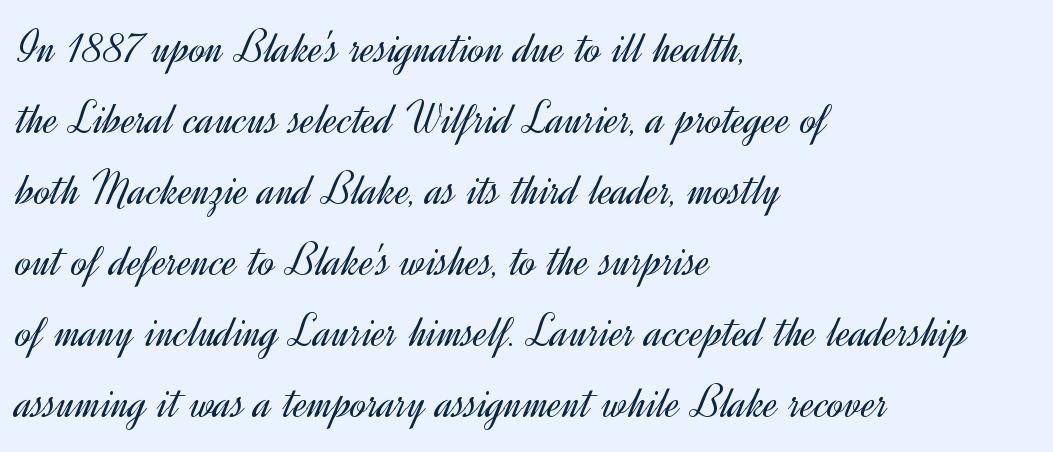
Q: Is the text bold? A: No.
Q: Is the text italic (slanted)? A: Yes.
Q: Is the typeface a serif or a sans-serif typeface? A: Sans-serif.
Q: Is the text underlined? A: No.
Q: How is the paragraph aligned? A: Left-aligned.
Q: Is the spacing between letters normal or unusually wide? A: Normal.
Q: Is the spacing between lines tight, normal or loose? A: Normal.
Q: Width (condensed, normal, or wide)? A: Normal.
Q: x-height? A: Small.
Q: Monospaced? A: No.
